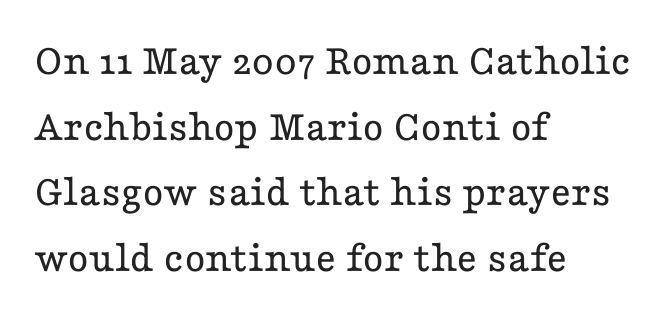
{"serif": "yes", "italic": "no", "bold": "no", "weight": "regular", "width": "wide", "stroke_contrast": "low", "x_height": "medium", "monospaced": "no", "underline": "no", "align": "left", "line_spacing": "normal", "line_spacing_ratio": 1.46, "letter_spacing": "normal", "letter_spacing_em": 0.0, "glyph_px": 45}
